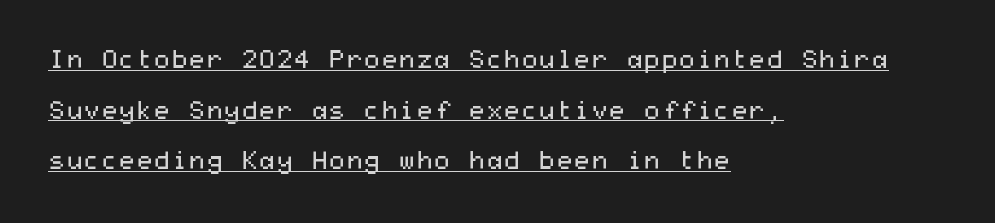
A great deal of white space separates one row of letters from the next. The passage shown is not bold in any degree. Notice how the stems are strictly vertical — no italics here. Honestly, the underline is the first thing you notice here.
